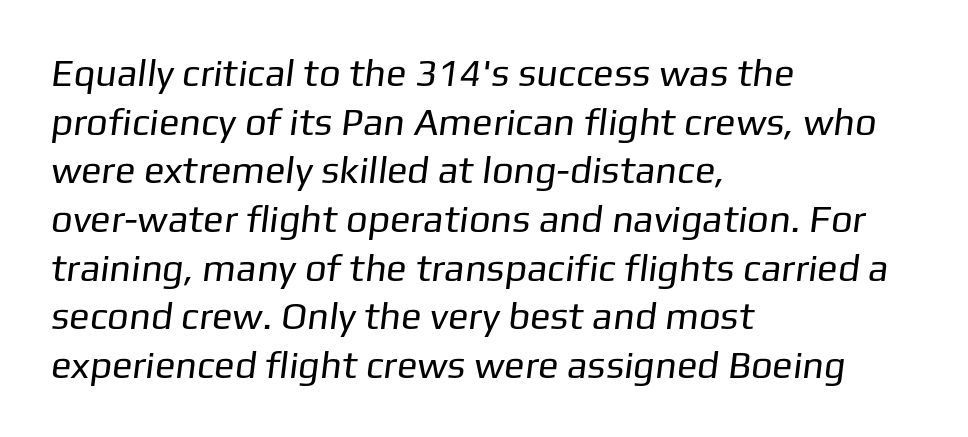
Each stroke keeps to a modest, everyday thickness or less. The letters advance in unequal steps, a hallmark of proportional type. Rows of type keep a routine distance in the vertical direction. The lines are quadded left. Nothing sits at the stroke ends, so this counts as sans-serif.
